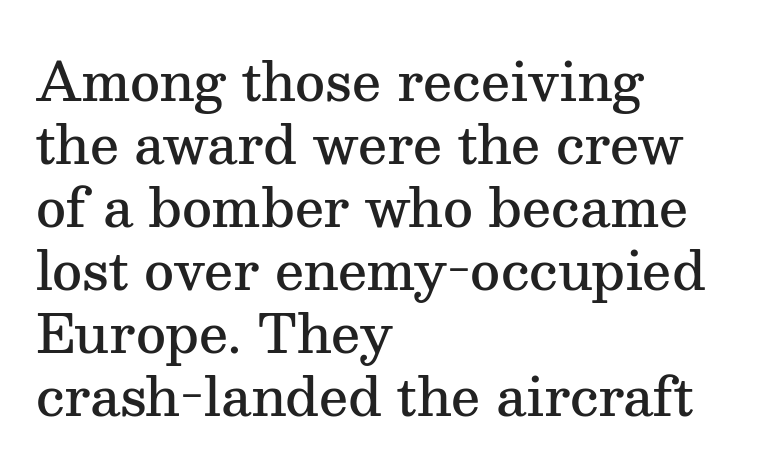
Q: Is the text bold? A: Semi-bold.
Q: Is the text italic (slanted)? A: No, it is upright.
Q: Is the typeface a serif or a sans-serif typeface? A: Serif.
Q: Is the text underlined? A: No.
Q: How is the paragraph aligned? A: Left-aligned.
Q: Is the spacing between letters normal or unusually wide? A: Normal.
Q: Width (condensed, normal, or wide)? A: Normal.
Q: Stroke contrast? A: Medium.
Q: x-height? A: Medium.
Q: Monospaced? A: No.
